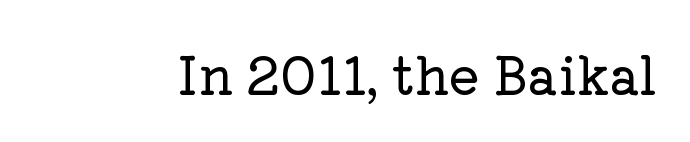
Q: Is the text italic (slanted)? A: No, it is upright.
Q: Is the typeface a serif or a sans-serif typeface? A: Serif.
Q: Is the text underlined? A: No.
Q: Is the spacing between letters normal or unusually wide? A: Normal.
Q: Width (condensed, normal, or wide)? A: Normal.
Q: Stroke contrast? A: Low.
Q: x-height? A: Medium.
Q: Monospaced? A: No.
